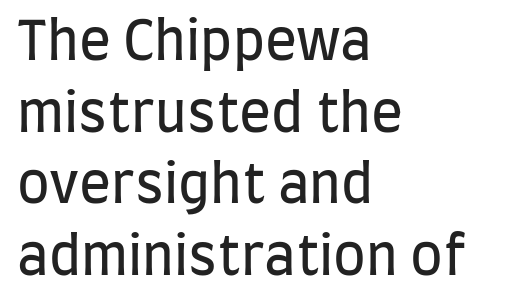
Q: Is the text bold? A: No.
Q: Is the text italic (slanted)? A: No, it is upright.
Q: Is the typeface a serif or a sans-serif typeface? A: Sans-serif.
Q: Is the text underlined? A: No.
Q: How is the paragraph aligned? A: Left-aligned.
Q: Is the spacing between letters normal or unusually wide? A: Normal.
Q: Is the spacing between lines tight, normal or loose? A: Normal.
Q: Width (condensed, normal, or wide)? A: Condensed.
Q: Stroke contrast? A: Low.
Q: x-height? A: Large.
Q: Monospaced? A: No.
